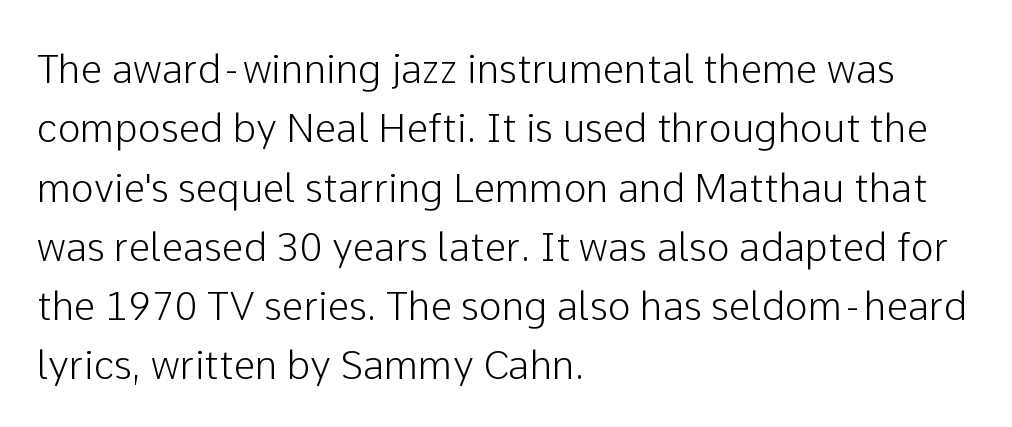
Q: Is the text italic (slanted)? A: No, it is upright.
Q: Is the typeface a serif or a sans-serif typeface? A: Sans-serif.
Q: Is the text underlined? A: No.
Q: How is the paragraph aligned? A: Left-aligned.
Q: Is the spacing between letters normal or unusually wide? A: Normal.
Q: Is the spacing between lines tight, normal or loose? A: Normal.
Q: Width (condensed, normal, or wide)? A: Normal.
Q: Stroke contrast? A: Low.
Q: x-height? A: Medium.
Q: Monospaced? A: No.
